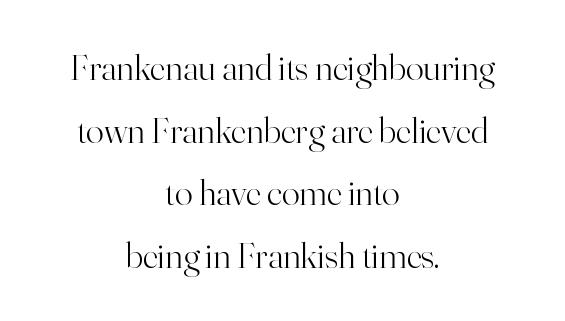
{"serif": "yes", "italic": "no", "bold": "no", "weight": "light", "width": "normal", "stroke_contrast": "high", "x_height": "small", "monospaced": "no", "underline": "no", "align": "center", "line_spacing": "normal", "line_spacing_ratio": 1.69, "letter_spacing": "normal", "letter_spacing_em": 0.0, "glyph_px": 37}
